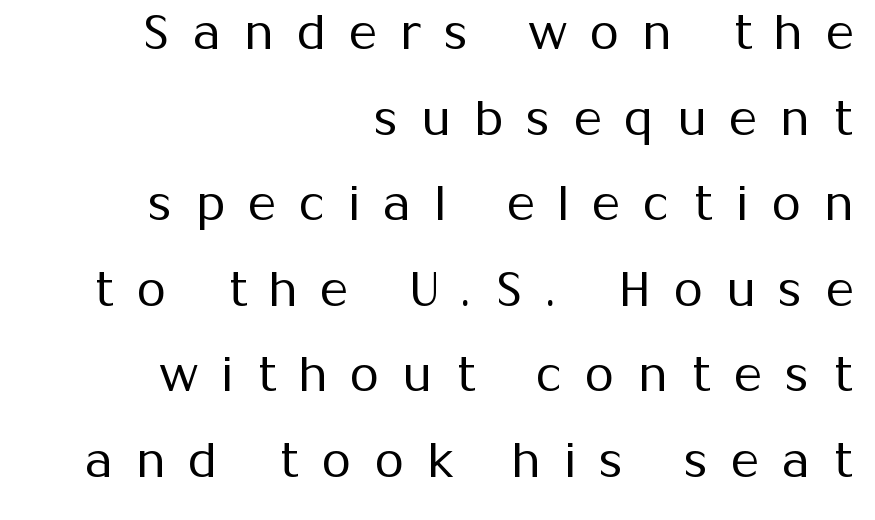
{"serif": "no", "italic": "no", "bold": "no", "weight": "regular", "width": "normal", "stroke_contrast": "medium", "x_height": "medium", "monospaced": "no", "underline": "no", "align": "right", "line_spacing_ratio": 1.82, "letter_spacing": "wide", "letter_spacing_em": 0.5, "glyph_px": 47}
